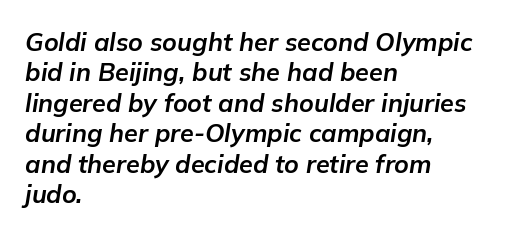
The image shows 25 px bold type, italic (leaning right); set left-aligned, line spacing 1.22x, normal letter spacing, not underlined.
